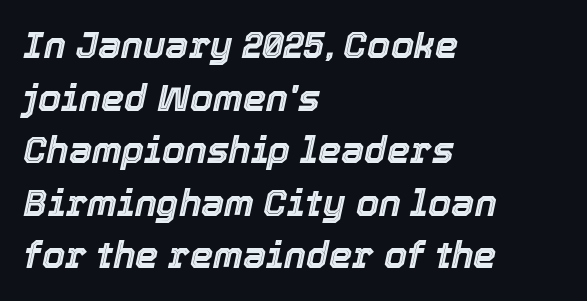
{"italic": "yes", "lean": "right", "slant_degrees": 12, "width": "normal", "x_height": "medium", "monospaced": "no", "underline": "no", "align": "left", "line_spacing": "normal", "line_spacing_ratio": 1.42, "letter_spacing": "normal", "letter_spacing_em": 0.0, "glyph_px": 37}
